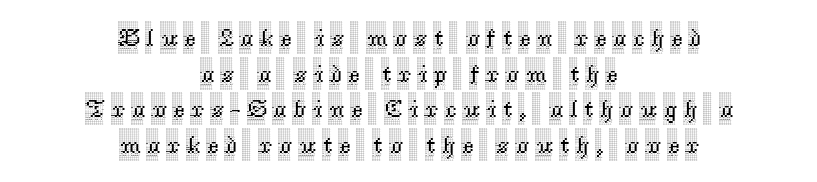
The image shows 25 px text type, upright; set centered, normal line spacing (1.43x), unusually wide letter spacing (+0.26 em), not underlined.
